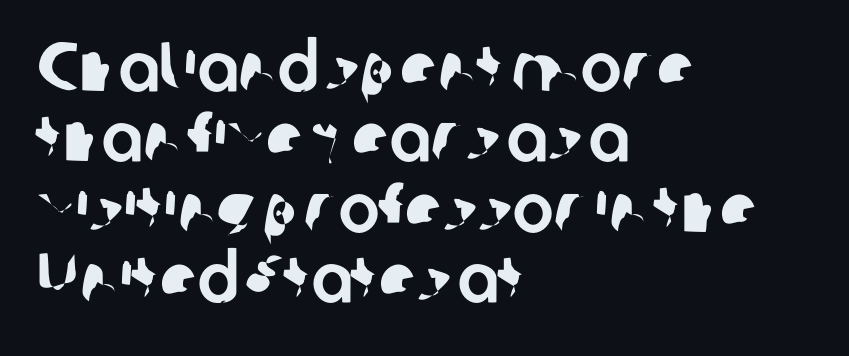
{"serif": "no", "width": "normal", "stroke_contrast": "low", "x_height": "medium", "monospaced": "no", "underline": "no", "align": "left", "line_spacing": "tight", "line_spacing_ratio": 1.02, "letter_spacing": "normal", "letter_spacing_em": 0.0, "glyph_px": 69}
